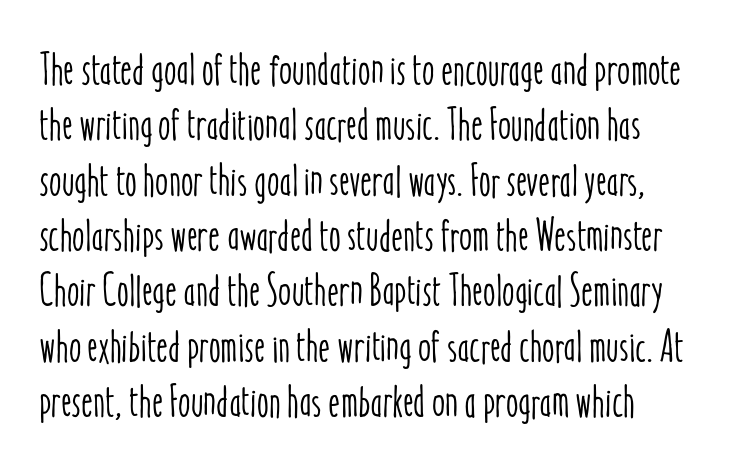
Q: Is the text italic (slanted)? A: No, it is upright.
Q: Is the text underlined? A: No.
Q: Is the spacing between letters normal or unusually wide? A: Normal.
Q: Width (condensed, normal, or wide)? A: Condensed.
Q: Stroke contrast? A: Low.
Q: x-height? A: Medium.
Q: Monospaced? A: No.
